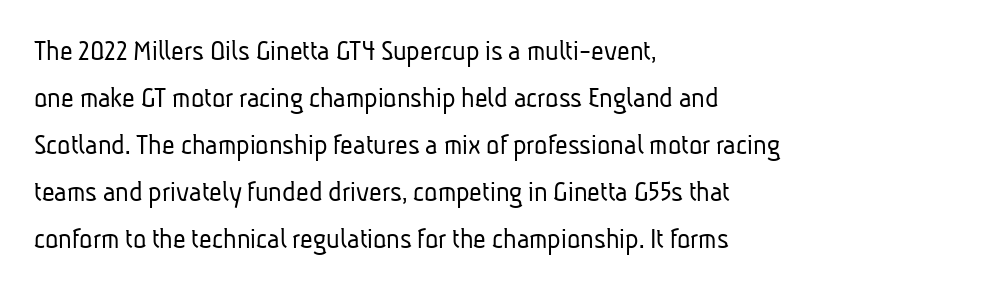
{"serif": "no", "bold": "no", "weight": "light", "width": "condensed", "stroke_contrast": "low", "x_height": "medium", "monospaced": "no", "underline": "no", "align": "left", "line_spacing": "normal", "line_spacing_ratio": 1.52, "letter_spacing": "normal", "letter_spacing_em": 0.0, "glyph_px": 31}
